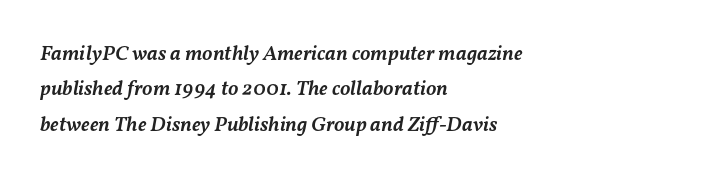
{"italic": "yes", "lean": "right", "slant_degrees": 11, "bold": "semi", "underline": "no", "align": "left", "line_spacing": "normal", "line_spacing_ratio": 1.68, "letter_spacing": "normal", "letter_spacing_em": 0.0, "glyph_px": 21}
